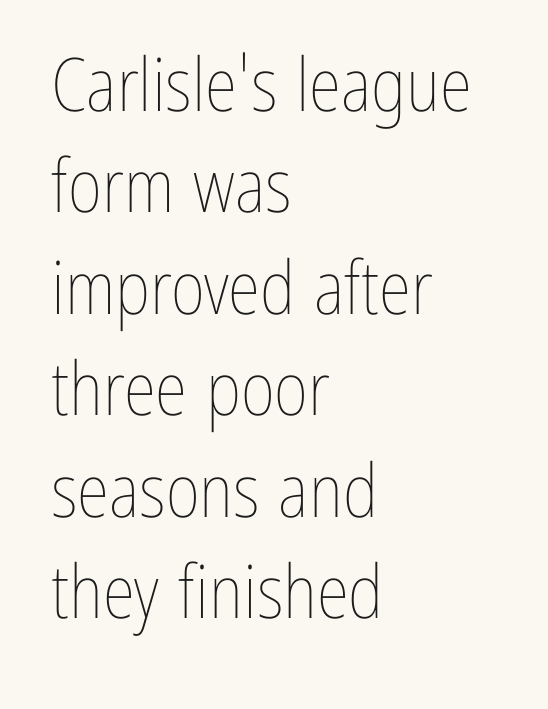
Q: Is the text bold? A: No.
Q: Is the text italic (slanted)? A: No, it is upright.
Q: Is the text underlined? A: No.
Q: How is the paragraph aligned? A: Left-aligned.
Q: Is the spacing between letters normal or unusually wide? A: Normal.
Q: Is the spacing between lines tight, normal or loose? A: Normal.
Q: Width (condensed, normal, or wide)? A: Condensed.
Q: Stroke contrast? A: Low.
Q: x-height? A: Medium.
Q: Monospaced? A: No.
